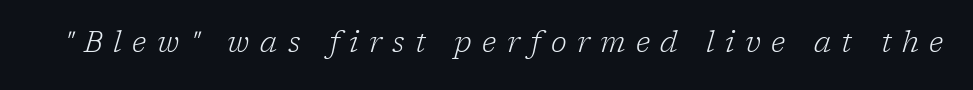
Q: Is the text bold? A: No.
Q: Is the text italic (slanted)? A: Yes, it leans right by about 17 degrees.
Q: Is the typeface a serif or a sans-serif typeface? A: Serif.
Q: Is the text underlined? A: No.
Q: Is the spacing between letters normal or unusually wide? A: Unusually wide.
Q: Width (condensed, normal, or wide)? A: Normal.
Q: Stroke contrast? A: Low.
Q: x-height? A: Medium.
Q: Monospaced? A: No.
